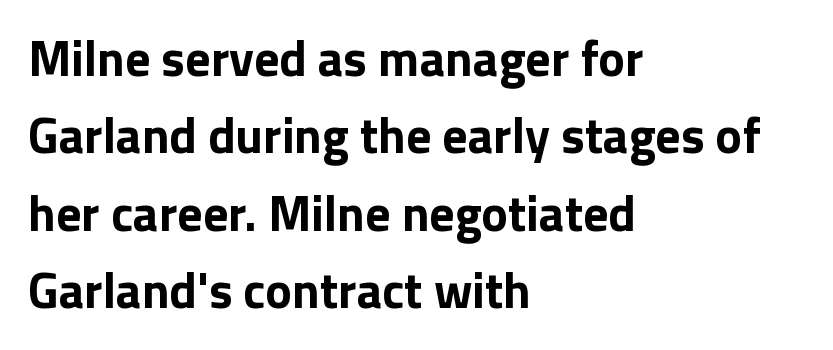
{"serif": "no", "italic": "no", "bold": "yes", "weight": "bold", "width": "normal", "stroke_contrast": "low", "x_height": "medium", "monospaced": "no", "underline": "no", "align": "left", "line_spacing": "normal", "line_spacing_ratio": 1.55, "letter_spacing": "normal", "letter_spacing_em": 0.0, "glyph_px": 50}
